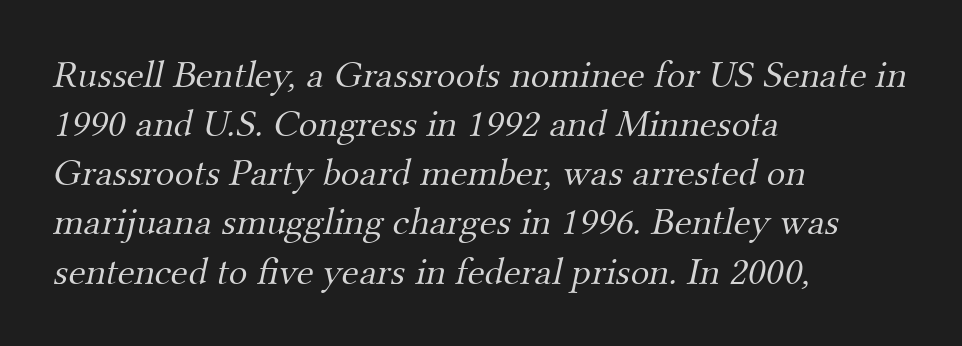
Q: Is the text bold? A: No.
Q: Is the typeface a serif or a sans-serif typeface? A: Serif.
Q: Is the text underlined? A: No.
Q: How is the paragraph aligned? A: Left-aligned.
Q: Is the spacing between letters normal or unusually wide? A: Normal.
Q: Is the spacing between lines tight, normal or loose? A: Normal.
Q: Width (condensed, normal, or wide)? A: Normal.
Q: Stroke contrast? A: Medium.
Q: x-height? A: Small.
Q: Monospaced? A: No.
